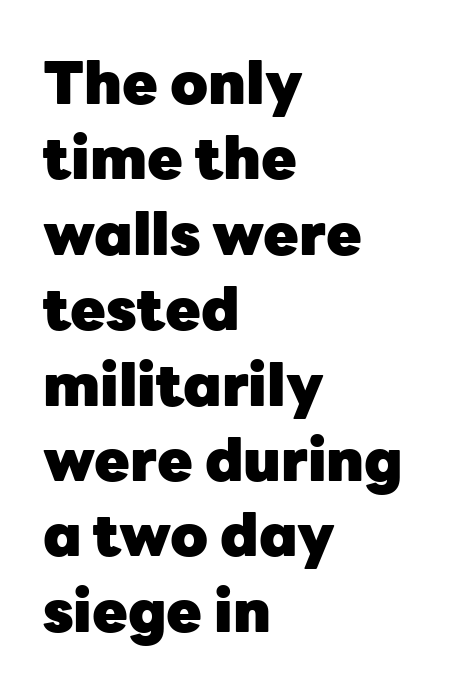
Q: Is the text bold? A: Yes.
Q: Is the text italic (slanted)? A: No, it is upright.
Q: Is the typeface a serif or a sans-serif typeface? A: Sans-serif.
Q: Is the text underlined? A: No.
Q: How is the paragraph aligned? A: Left-aligned.
Q: Is the spacing between letters normal or unusually wide? A: Normal.
Q: Is the spacing between lines tight, normal or loose? A: Normal.
Q: Width (condensed, normal, or wide)? A: Normal.
Q: Stroke contrast? A: Low.
Q: x-height? A: Medium.
Q: Monospaced? A: No.
